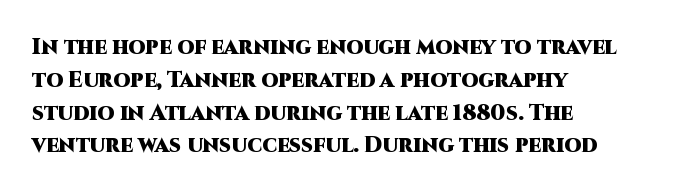
{"italic": "no", "bold": "yes", "underline": "no", "align": "left", "line_spacing": "normal", "line_spacing_ratio": 1.49, "letter_spacing": "normal", "letter_spacing_em": 0.0, "glyph_px": 22}
